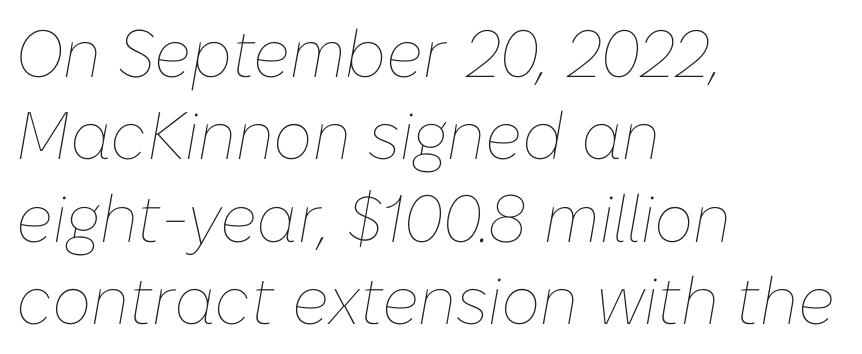
{"italic": "yes", "lean": "right", "slant_degrees": 10, "bold": "no", "weight": "thin", "width": "normal", "stroke_contrast": "low", "x_height": "medium", "monospaced": "no", "underline": "no", "align": "left", "line_spacing_ratio": 1.23, "letter_spacing": "normal", "letter_spacing_em": 0.0, "glyph_px": 67}
